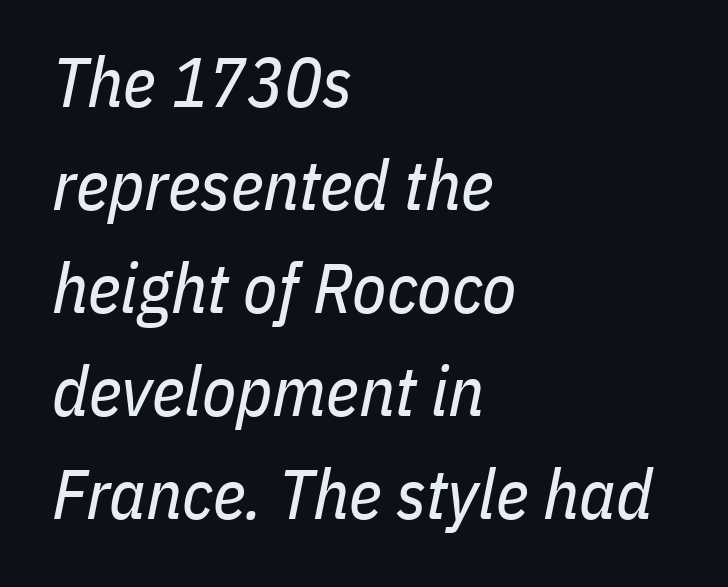
Q: Is the text bold? A: No.
Q: Is the text italic (slanted)? A: Yes, it leans right by about 11 degrees.
Q: Is the text underlined? A: No.
Q: How is the paragraph aligned? A: Left-aligned.
Q: Is the spacing between letters normal or unusually wide? A: Normal.
Q: Is the spacing between lines tight, normal or loose? A: Normal.
Q: Width (condensed, normal, or wide)? A: Condensed.
Q: Stroke contrast? A: Low.
Q: x-height? A: Medium.
Q: Monospaced? A: No.
